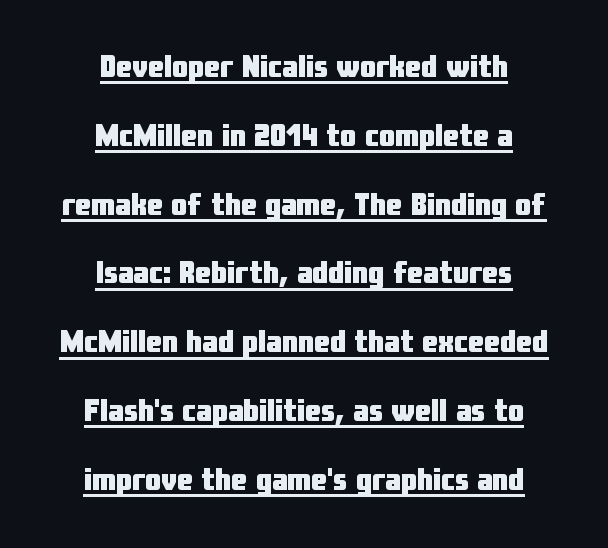
Q: Is the text bold? A: Yes.
Q: Is the text italic (slanted)? A: No, it is upright.
Q: Is the typeface a serif or a sans-serif typeface? A: Sans-serif.
Q: Is the text underlined? A: Yes.
Q: How is the paragraph aligned? A: Centered.
Q: Is the spacing between letters normal or unusually wide? A: Normal.
Q: Is the spacing between lines tight, normal or loose? A: Loose.
Q: Width (condensed, normal, or wide)? A: Condensed.
Q: Stroke contrast? A: Low.
Q: x-height? A: Medium.
Q: Monospaced? A: No.
